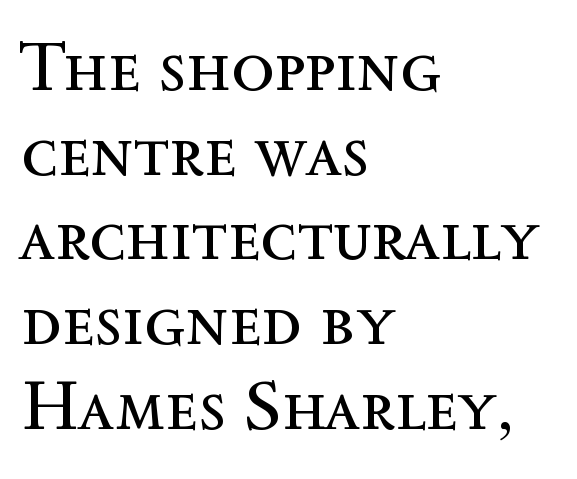
Q: Is the text bold? A: No.
Q: Is the text italic (slanted)? A: No, it is upright.
Q: Is the text underlined? A: No.
Q: How is the paragraph aligned? A: Left-aligned.
Q: Is the spacing between letters normal or unusually wide? A: Normal.
Q: Width (condensed, normal, or wide)? A: Normal.
Q: x-height? A: Medium.
Q: Monospaced? A: No.
